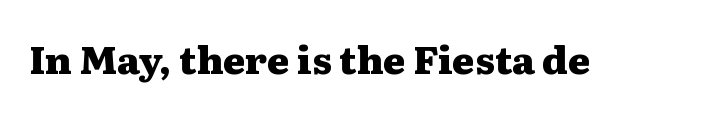
{"serif": "yes", "italic": "no", "bold": "yes", "weight": "heavy", "width": "wide", "stroke_contrast": "medium", "x_height": "medium", "monospaced": "no", "underline": "no", "letter_spacing": "normal", "letter_spacing_em": 0.0, "glyph_px": 38}
